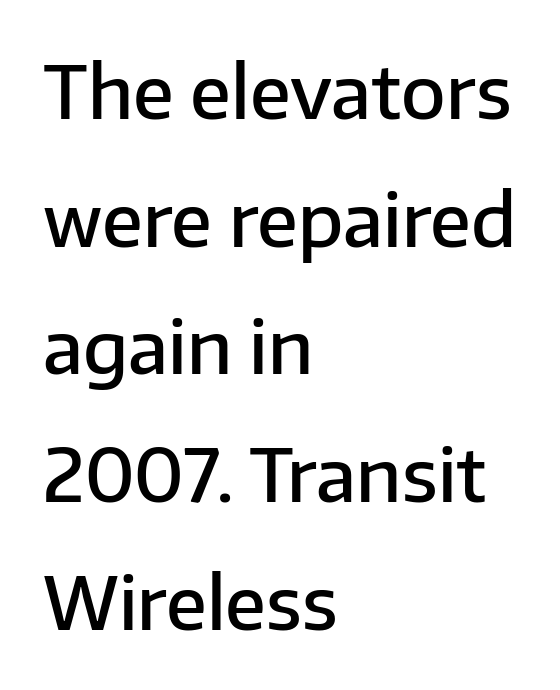
Q: Is the text bold? A: Semi-bold.
Q: Is the text italic (slanted)? A: No, it is upright.
Q: Is the typeface a serif or a sans-serif typeface? A: Sans-serif.
Q: Is the text underlined? A: No.
Q: How is the paragraph aligned? A: Left-aligned.
Q: Is the spacing between letters normal or unusually wide? A: Normal.
Q: Width (condensed, normal, or wide)? A: Normal.
Q: Stroke contrast? A: Low.
Q: x-height? A: Medium.
Q: Monospaced? A: No.
